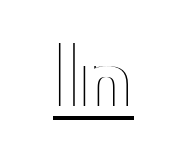
Q: Is the text italic (slanted)? A: No, it is upright.
Q: Is the text underlined? A: Yes.
Q: Is the spacing between letters normal or unusually wide? A: Normal.
Q: Width (condensed, normal, or wide)? A: Wide.
Q: x-height? A: Small.
Q: Monospaced? A: No.
